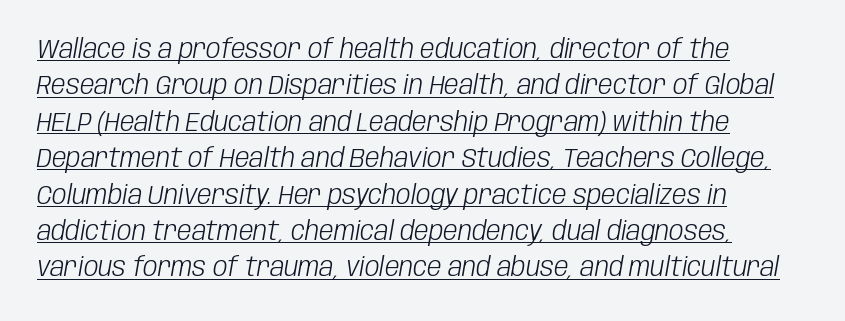
Q: Is the text bold? A: No.
Q: Is the text italic (slanted)? A: Yes, it leans right by about 10 degrees.
Q: Is the text underlined? A: Yes.
Q: How is the paragraph aligned? A: Left-aligned.
Q: Is the spacing between letters normal or unusually wide? A: Normal.
Q: Is the spacing between lines tight, normal or loose? A: Normal.
